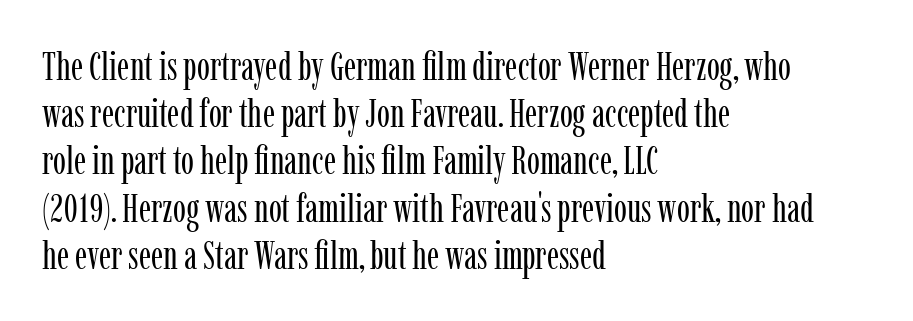
Reading down the block, your eye returns to a fixed left position each line. A clean baseline with only descenders dipping below it. Each letter keeps its own natural width here, so spacing adapts to shape. Examine the stroke ends and you'll spot serifs. A light-to-regular cut is what we see here. Ordinary non-slanted type is in use.
